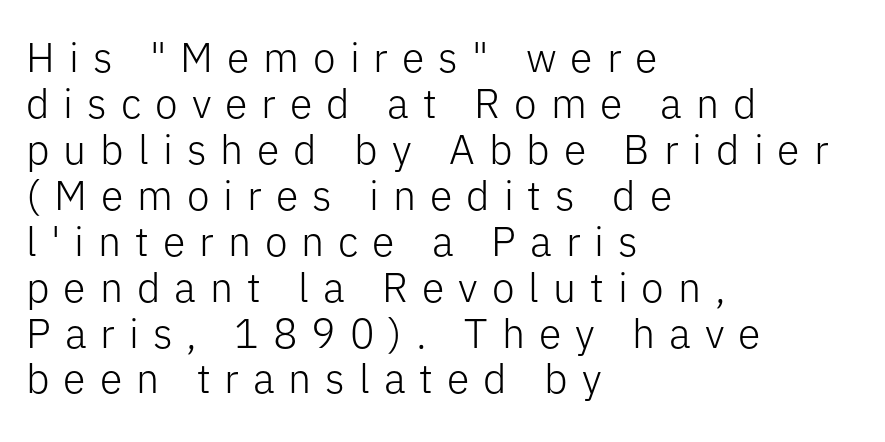
The image shows 41 px light sans-serif type, upright; set left-aligned, tight line spacing (1.12x), unusually wide letter spacing (+0.34 em), not underlined; low stroke contrast and a medium x-height.
